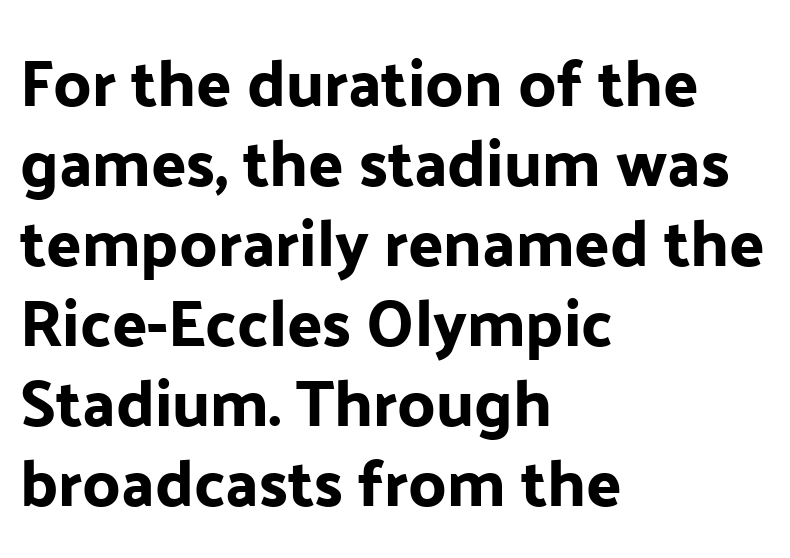
Q: Is the text italic (slanted)? A: No, it is upright.
Q: Is the typeface a serif or a sans-serif typeface? A: Sans-serif.
Q: Is the text underlined? A: No.
Q: How is the paragraph aligned? A: Left-aligned.
Q: Is the spacing between letters normal or unusually wide? A: Normal.
Q: Width (condensed, normal, or wide)? A: Normal.
Q: Stroke contrast? A: Low.
Q: x-height? A: Medium.
Q: Monospaced? A: No.
